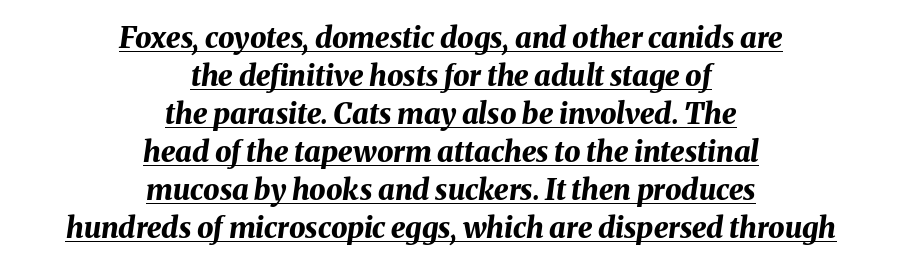
{"italic": "yes", "lean": "right", "slant_degrees": 8, "bold": "yes", "weight": "bold", "width": "normal", "stroke_contrast": "medium", "x_height": "medium", "monospaced": "no", "underline": "yes", "align": "center", "line_spacing": "normal", "line_spacing_ratio": 1.31, "letter_spacing": "normal", "letter_spacing_em": 0.0, "glyph_px": 29}
